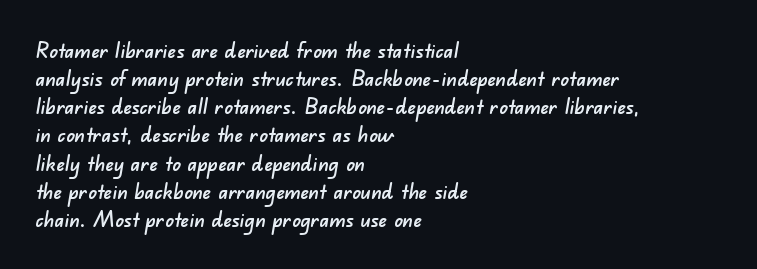
The image shows 21 px text type; set left-aligned, normal line spacing (1.34x), normal letter spacing, not underlined.
